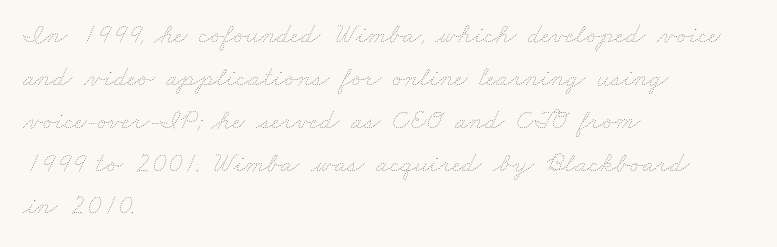
Q: Is the text bold? A: No.
Q: Is the text underlined? A: No.
Q: How is the paragraph aligned? A: Left-aligned.
Q: Is the spacing between letters normal or unusually wide? A: Normal.
Q: Is the spacing between lines tight, normal or loose? A: Normal.
Q: Width (condensed, normal, or wide)? A: Wide.
Q: Stroke contrast? A: Low.
Q: x-height? A: Small.
Q: Monospaced? A: No.
